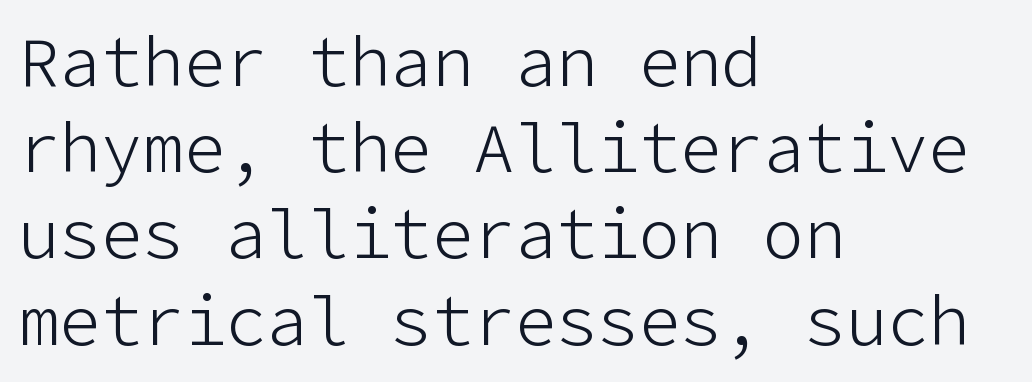
{"serif": "no", "italic": "no", "bold": "no", "weight": "light", "width": "normal", "stroke_contrast": "low", "x_height": "medium", "underline": "no", "align": "left", "line_spacing": "normal", "line_spacing_ratio": 1.25, "letter_spacing": "normal", "letter_spacing_em": 0.0, "glyph_px": 69}
